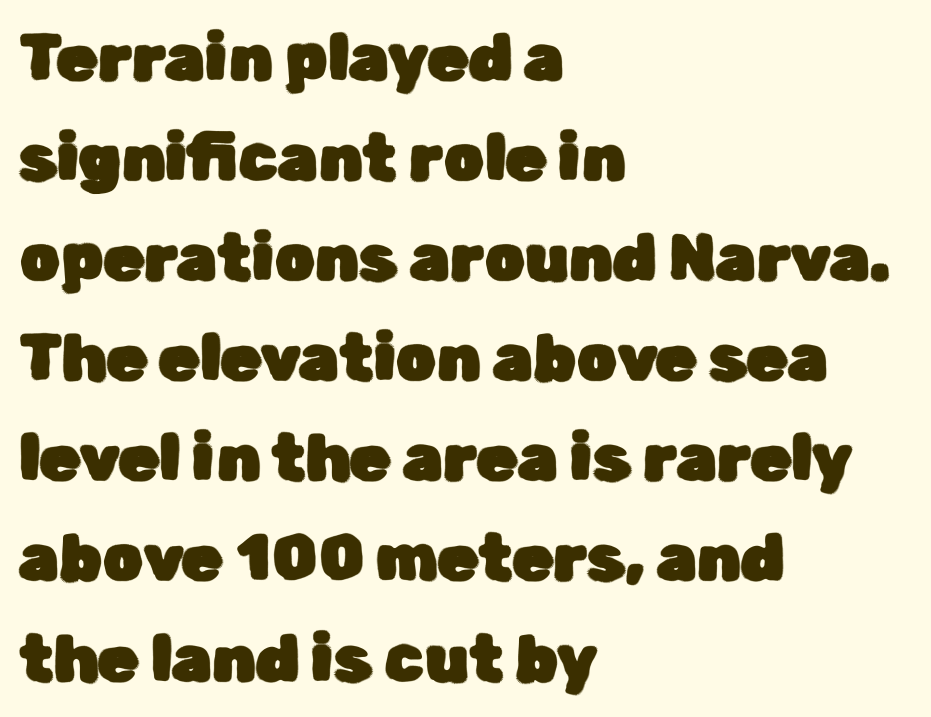
{"serif": "no", "italic": "no", "width": "normal", "stroke_contrast": "low", "x_height": "medium", "monospaced": "no", "underline": "no", "align": "left", "line_spacing": "normal", "line_spacing_ratio": 1.54, "letter_spacing": "normal", "letter_spacing_em": 0.0, "glyph_px": 65}
